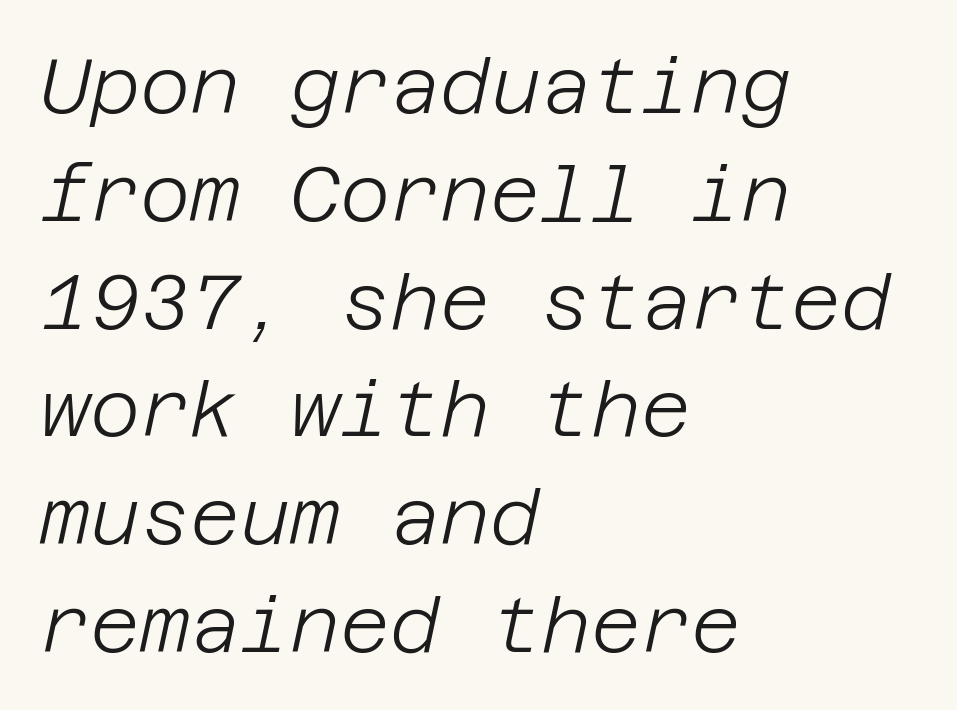
The image shows 77 px light type, italic (leaning right); set left-aligned, normal line spacing (1.4x), normal letter spacing, not underlined; low stroke contrast and a large x-height.
